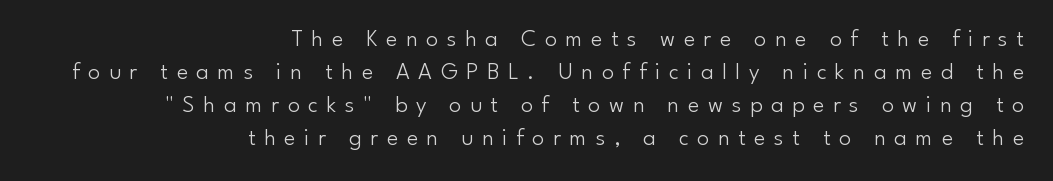
{"italic": "no", "bold": "no", "underline": "no", "align": "right", "line_spacing": "normal", "line_spacing_ratio": 1.38, "letter_spacing": "wide", "letter_spacing_em": 0.36, "glyph_px": 24}
